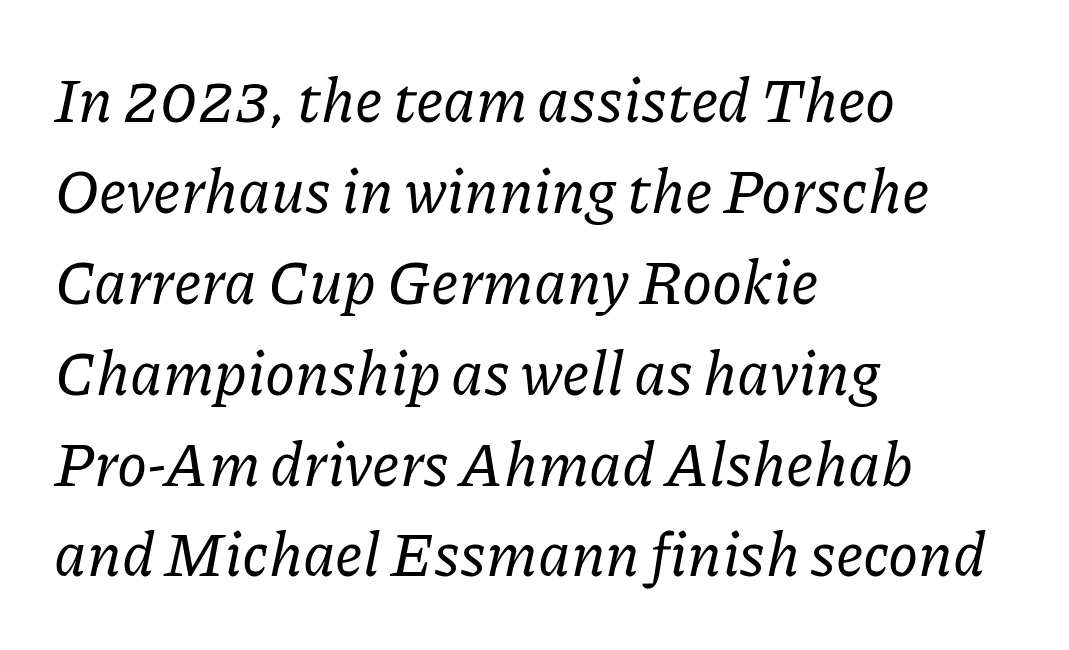
Here the glyphs are tracked normally, forming tight word shapes. Layout note: lines flush left. This is oblique type, the kind used for emphasis or titles. The baseline area is clear.
